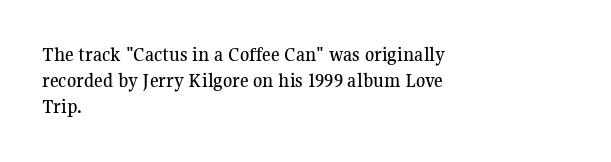
{"italic": "no", "underline": "no", "align": "left", "line_spacing_ratio": 1.24, "letter_spacing": "normal", "letter_spacing_em": 0.0, "glyph_px": 21}
